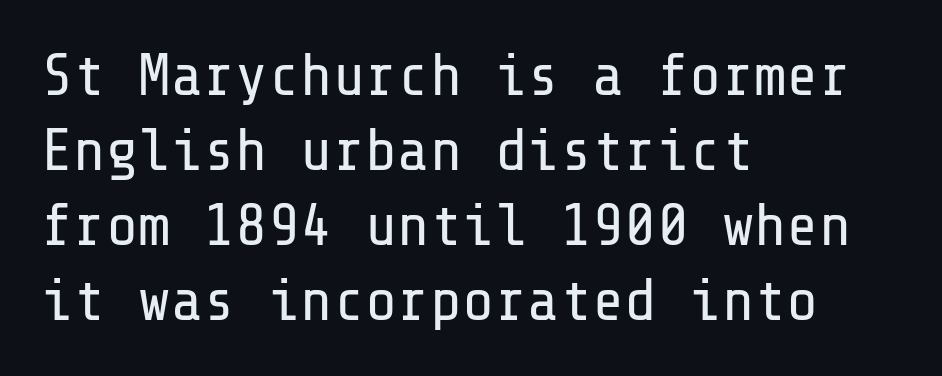
Students, observe: this is what conventionally led text looks like. Style check: upright. The letters sit at their default tracking, neither squeezed nor spread. Look at the bottom of the vertical strokes: they stop flat, with no serifs. Line beginnings align vertically; line endings do not.
